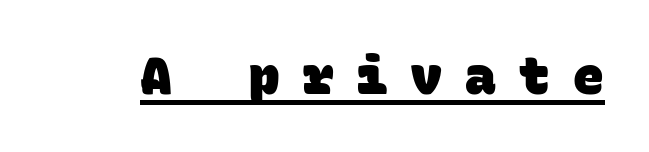
{"serif": "no", "bold": "yes", "weight": "heavy", "width": "normal", "stroke_contrast": "low", "x_height": "large", "monospaced": "yes", "underline": "yes", "letter_spacing": "wide", "letter_spacing_em": 0.46, "glyph_px": 51}
